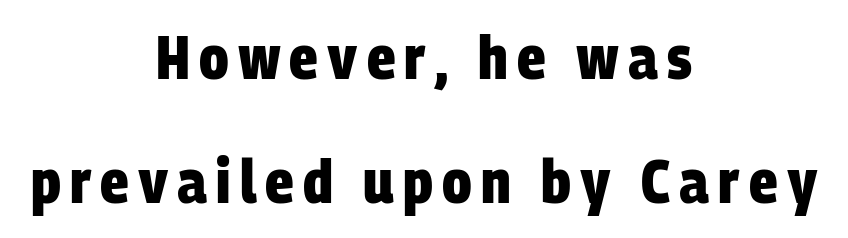
Q: Is the text bold? A: Yes.
Q: Is the typeface a serif or a sans-serif typeface? A: Sans-serif.
Q: Is the text underlined? A: No.
Q: How is the paragraph aligned? A: Centered.
Q: Is the spacing between lines tight, normal or loose? A: Loose.
Q: Width (condensed, normal, or wide)? A: Condensed.
Q: Stroke contrast? A: Low.
Q: x-height? A: Large.
Q: Monospaced? A: No.
